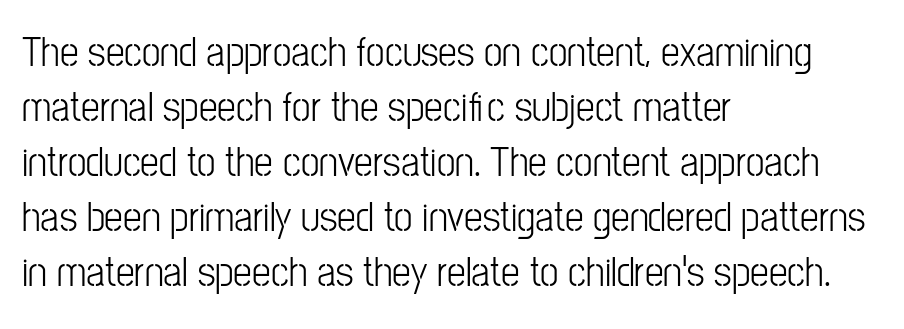
Examine the stroke ends and you'll find no serifs. The leading is moderate, giving the passage an even texture. A typesetter would mark this as roman, not italic. The tracking reads as untouched default to a designer's eye. In CSS terms this would be text-align: left. Looks like regular typesetting: each glyph gets only the width it needs.
